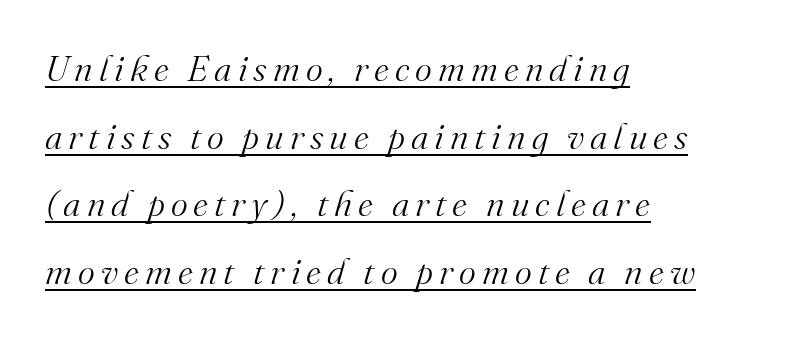
Q: Is the text bold? A: No.
Q: Is the text italic (slanted)? A: Yes, it leans right by about 16 degrees.
Q: Is the typeface a serif or a sans-serif typeface? A: Serif.
Q: Is the text underlined? A: Yes.
Q: How is the paragraph aligned? A: Left-aligned.
Q: Width (condensed, normal, or wide)? A: Normal.
Q: Stroke contrast? A: Medium.
Q: x-height? A: Small.
Q: Monospaced? A: No.
